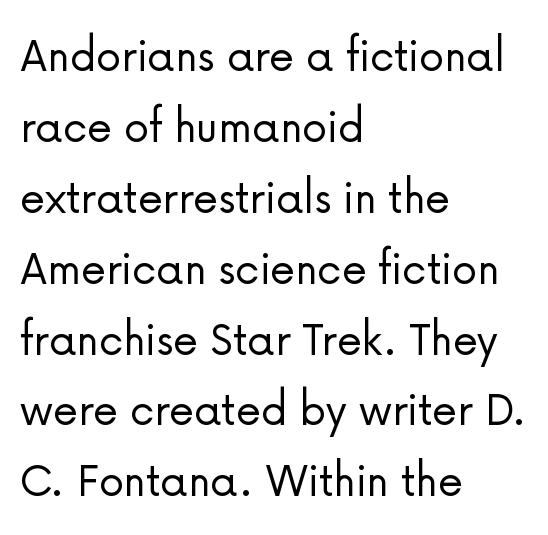
{"serif": "no", "italic": "no", "bold": "no", "weight": "light", "width": "normal", "stroke_contrast": "low", "x_height": "medium", "monospaced": "no", "underline": "no", "align": "left", "line_spacing": "normal", "line_spacing_ratio": 1.39, "letter_spacing": "normal", "letter_spacing_em": 0.0, "glyph_px": 51}
